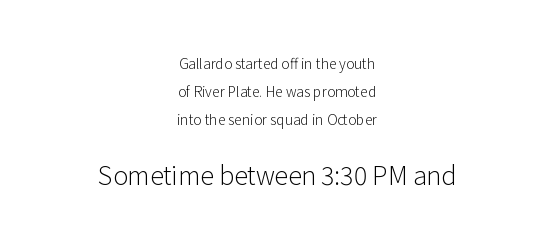
The image shows 25 px text type, upright; set centered, loose line spacing (1.99x), normal letter spacing, not underlined; the second (bottom) block is 1.79x larger.
